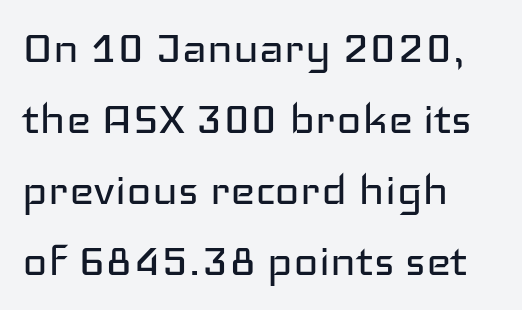
Q: Is the text bold? A: No.
Q: Is the text italic (slanted)? A: No, it is upright.
Q: Is the typeface a serif or a sans-serif typeface? A: Sans-serif.
Q: Is the text underlined? A: No.
Q: How is the paragraph aligned? A: Left-aligned.
Q: Is the spacing between letters normal or unusually wide? A: Normal.
Q: Is the spacing between lines tight, normal or loose? A: Normal.
Q: Width (condensed, normal, or wide)? A: Wide.
Q: Stroke contrast? A: Low.
Q: x-height? A: Medium.
Q: Monospaced? A: No.
